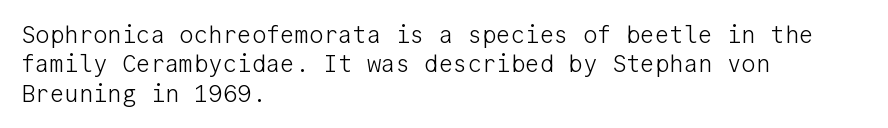
Notice how the stems are strictly vertical — no italics here. Standard letterfit; no display-style spreading of the glyphs. The space beneath each line is pristine and unruled. Counters stay open thanks to moderate or lighter strokes. A classic flush-left, rag-right setting is used for this passage.
